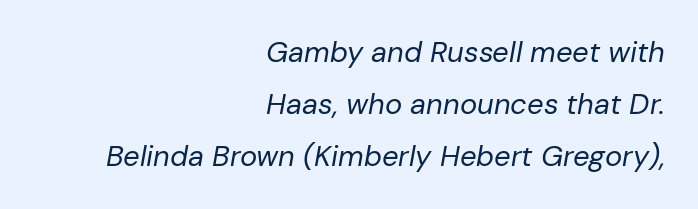
{"italic": "yes", "lean": "right", "slant_degrees": 10, "bold": "no", "weight": "regular", "width": "normal", "stroke_contrast": "low", "x_height": "medium", "monospaced": "no", "underline": "no", "align": "right", "line_spacing_ratio": 1.8, "letter_spacing": "normal", "letter_spacing_em": 0.0, "glyph_px": 29}
